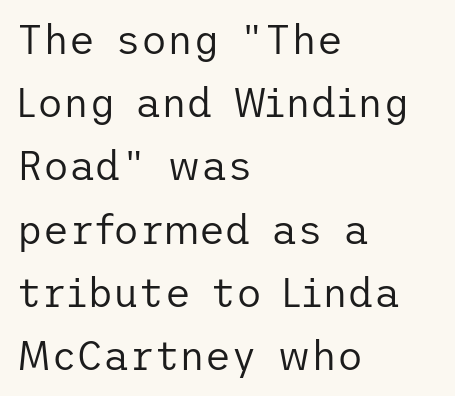
Q: Is the text bold? A: No.
Q: Is the text italic (slanted)? A: No, it is upright.
Q: Is the typeface a serif or a sans-serif typeface? A: Sans-serif.
Q: Is the text underlined? A: No.
Q: How is the paragraph aligned? A: Left-aligned.
Q: Is the spacing between letters normal or unusually wide? A: Normal.
Q: Is the spacing between lines tight, normal or loose? A: Normal.
Q: Width (condensed, normal, or wide)? A: Normal.
Q: Stroke contrast? A: Low.
Q: x-height? A: Medium.
